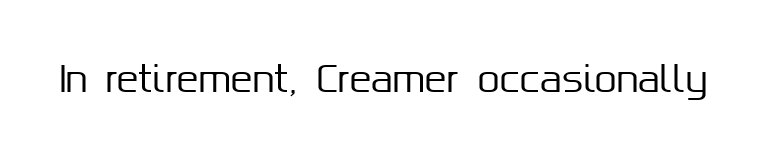
The image shows 36 px sans-serif type, upright; set normal letter spacing, not underlined; medium stroke contrast and a medium x-height.
